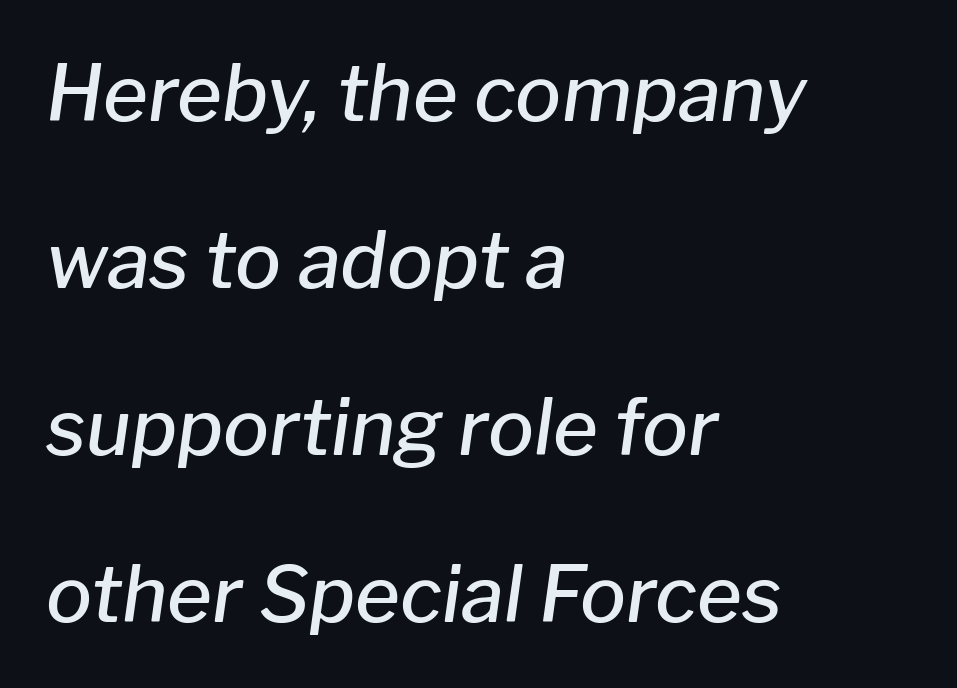
Spacing verdict: proportional, widths tailored to each character. What's the leading like? Stretched, with rows far apart. These lines keep a tight, regular rhythm from letter to letter. These lines were composed using italics. The passage shown is semibold, sitting just below true bold.
